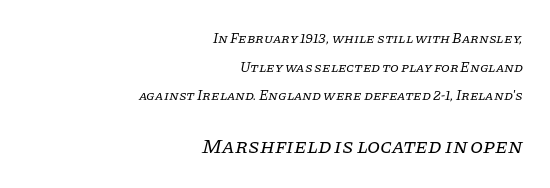
{"italic": "yes", "lean": "right", "slant_degrees": 11, "bold": "no", "underline": "no", "align": "right", "line_spacing": "loose", "line_spacing_ratio": 2.04, "letter_spacing": "normal", "letter_spacing_em": 0.0, "larger_block": "second", "size_ratio": 1.5, "glyph_px": 21}
